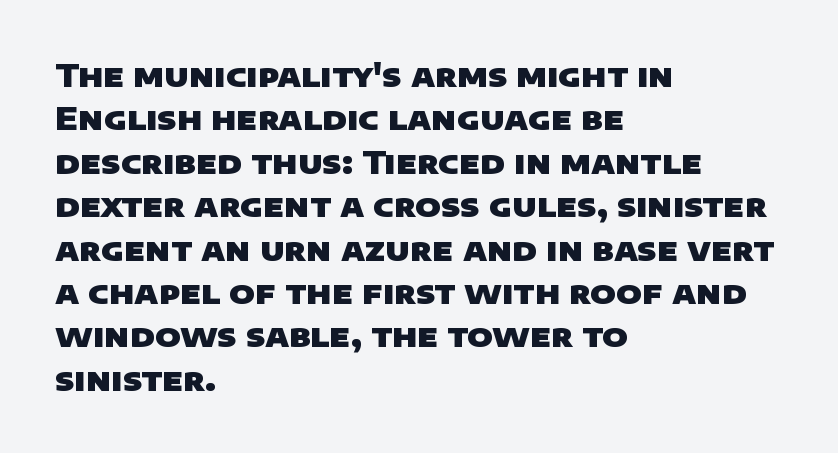
The image shows 31 px heavy, wide sans-serif type; set left-aligned, normal line spacing (1.4x), normal letter spacing, not underlined; low stroke contrast and a large x-height.
